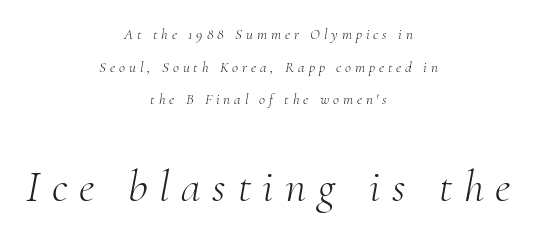
The image shows 45 px light serif type, italic (leaning right); set centered, loose line spacing (2.18x), unusually wide letter spacing (+0.26 em), not underlined; the second (bottom) block is 3.0x larger; medium stroke contrast and a small x-height.
